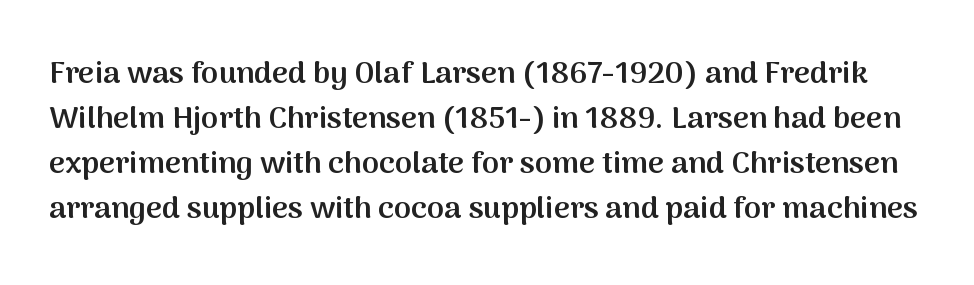
{"serif": "no", "italic": "no", "bold": "semi", "weight": "semibold", "width": "normal", "stroke_contrast": "medium", "x_height": "medium", "monospaced": "no", "underline": "no", "line_spacing": "normal", "line_spacing_ratio": 1.45, "letter_spacing": "normal", "letter_spacing_em": 0.0, "glyph_px": 31}
